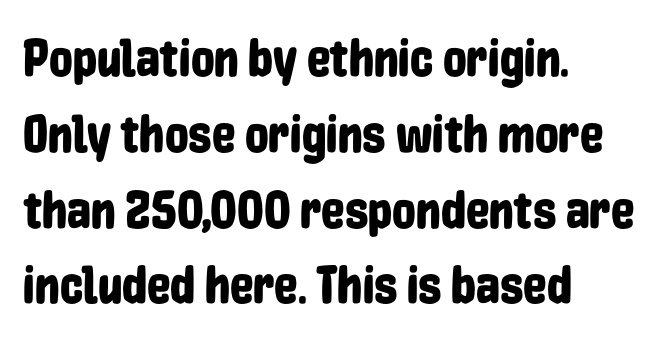
{"serif": "no", "italic": "no", "width": "condensed", "stroke_contrast": "low", "x_height": "medium", "monospaced": "no", "underline": "no", "align": "left", "line_spacing": "normal", "line_spacing_ratio": 1.43, "letter_spacing": "normal", "letter_spacing_em": 0.0, "glyph_px": 53}
